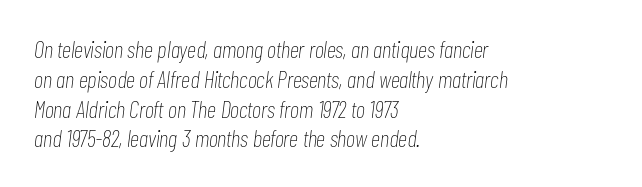
The image shows 24 px text type, italic (leaning right); set left-aligned, line spacing 1.24x, normal letter spacing, not underlined.
